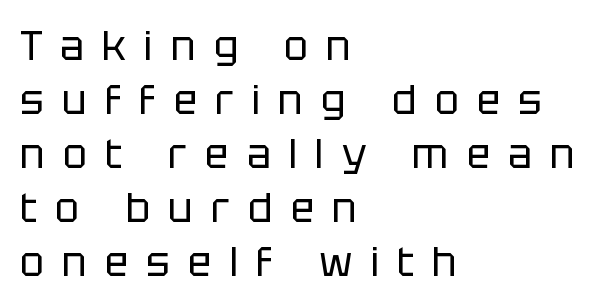
{"serif": "no", "italic": "no", "bold": "no", "weight": "regular", "width": "normal", "stroke_contrast": "low", "x_height": "large", "monospaced": "no", "underline": "no", "align": "left", "line_spacing": "normal", "line_spacing_ratio": 1.35, "letter_spacing": "wide", "letter_spacing_em": 0.45, "glyph_px": 40}
